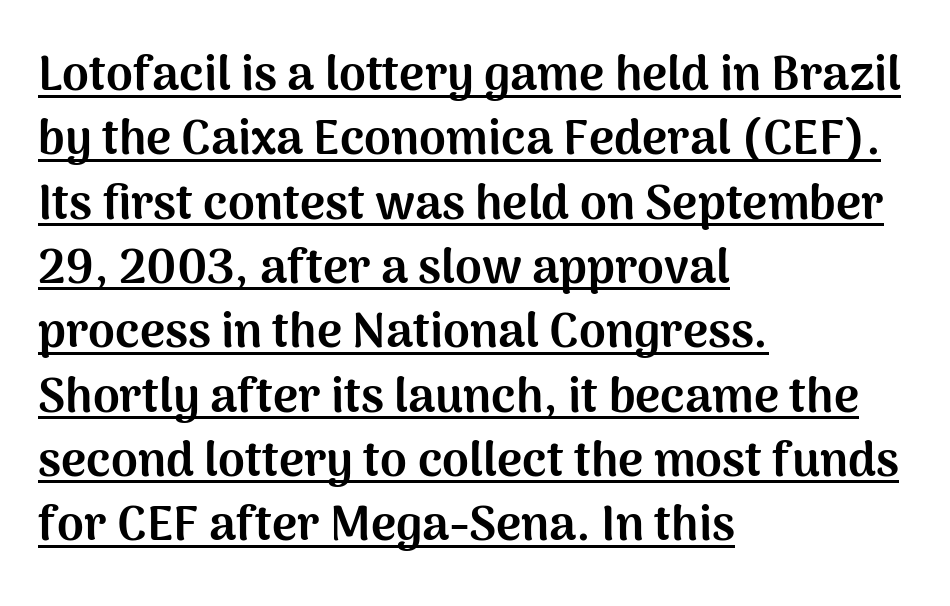
The image shows 48 px bold sans-serif type, upright; set left-aligned, normal line spacing (1.34x), normal letter spacing, underlined; medium stroke contrast and a medium x-height.
